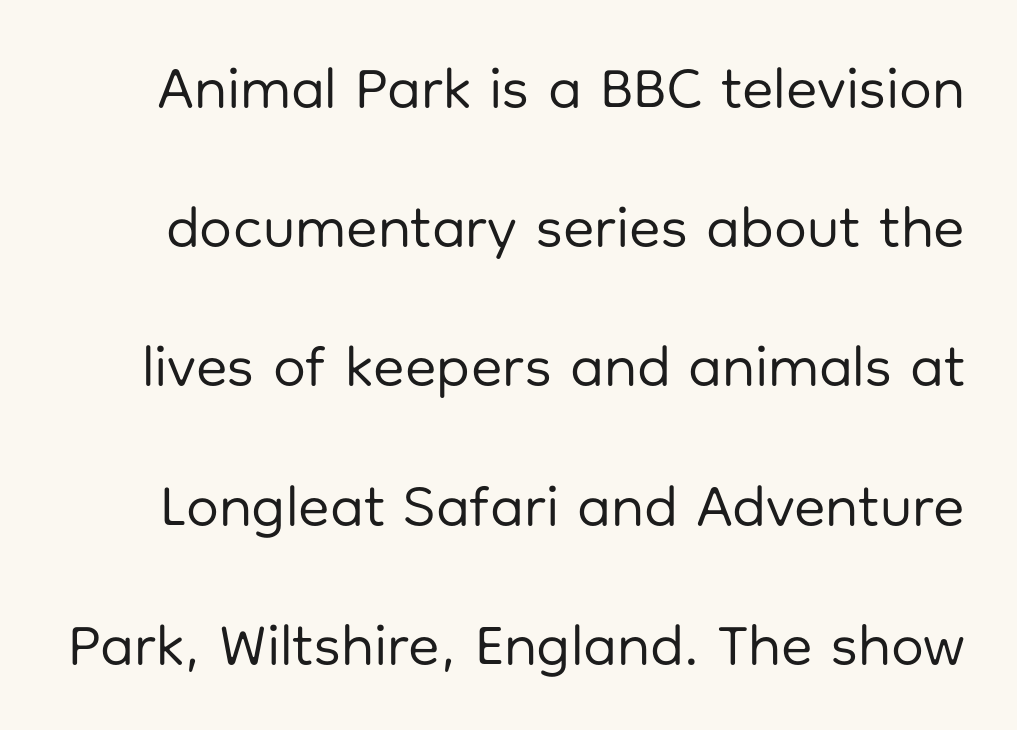
{"serif": "no", "italic": "no", "bold": "no", "weight": "regular", "width": "normal", "stroke_contrast": "low", "x_height": "medium", "monospaced": "no", "underline": "no", "line_spacing": "loose", "line_spacing_ratio": 2.4, "letter_spacing": "normal", "letter_spacing_em": 0.0, "glyph_px": 58}
